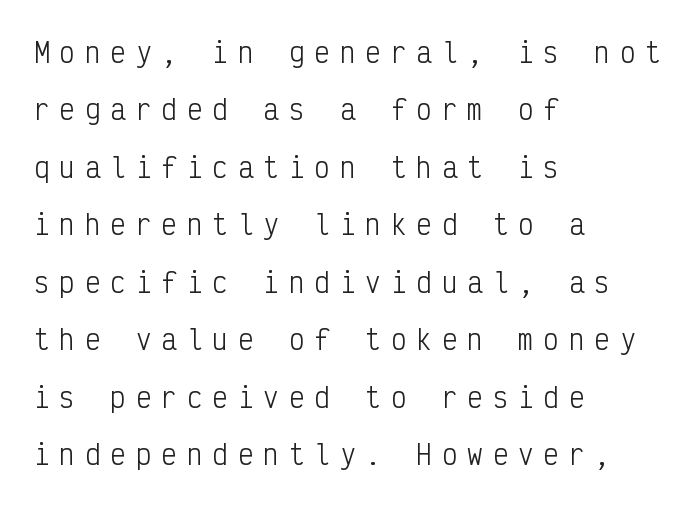
The image shows 26 px text type, upright; set left-aligned, loose line spacing (2.21x), unusually wide letter spacing (+0.38 em), not underlined.
